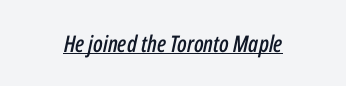
{"italic": "yes", "lean": "right", "slant_degrees": 12, "underline": "yes", "letter_spacing": "normal", "letter_spacing_em": 0.0, "glyph_px": 23}
